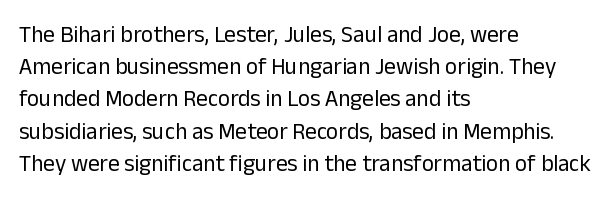
Regarding leading, the lines here are spaced in the standard way. The setting favours the left margin, as ordinary paragraphs usually do. The typeface has the unassuming heft of standard copy or less. The tracking reads as untouched default to a designer's eye. Type without underlining. Vertical strokes here are truly vertical.
